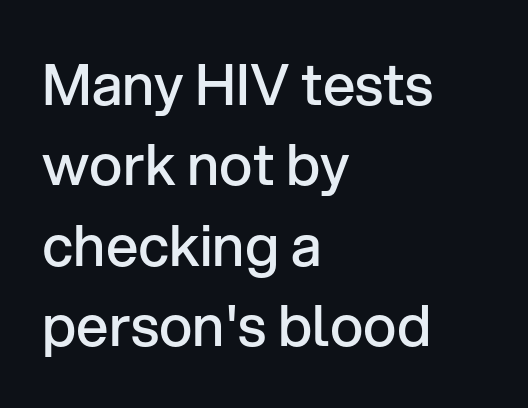
Decoration check: the copy has no underline. Classification — sans serif. The passage shown is semibold, sitting just below true bold. Varying glyph widths throughout — classic text-font behaviour. Notice how the stems are strictly vertical — no italics here.
